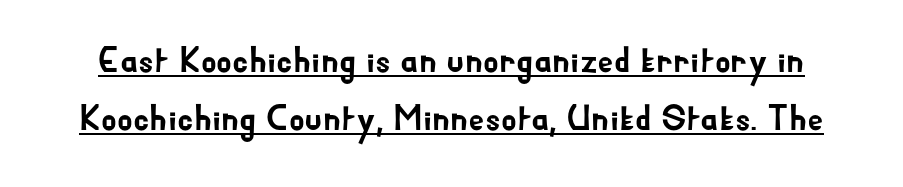
{"serif": "no", "italic": "no", "width": "normal", "stroke_contrast": "low", "x_height": "small", "monospaced": "no", "underline": "yes", "line_spacing": "normal", "line_spacing_ratio": 1.6, "letter_spacing": "normal", "letter_spacing_em": 0.0, "glyph_px": 36}
